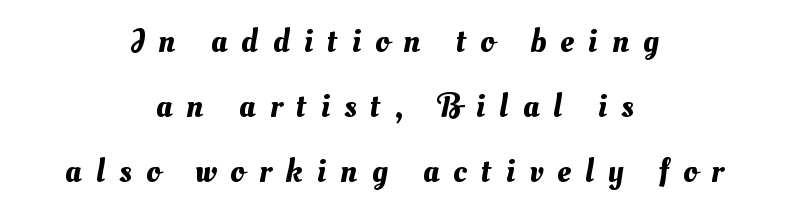
You could only call the tracking loose — the letters float apart. These lines stack symmetrically, like a column narrowing and widening about its center. Type without underlining. Summary of vertical rhythm: relaxed, with wide interline spacing.
